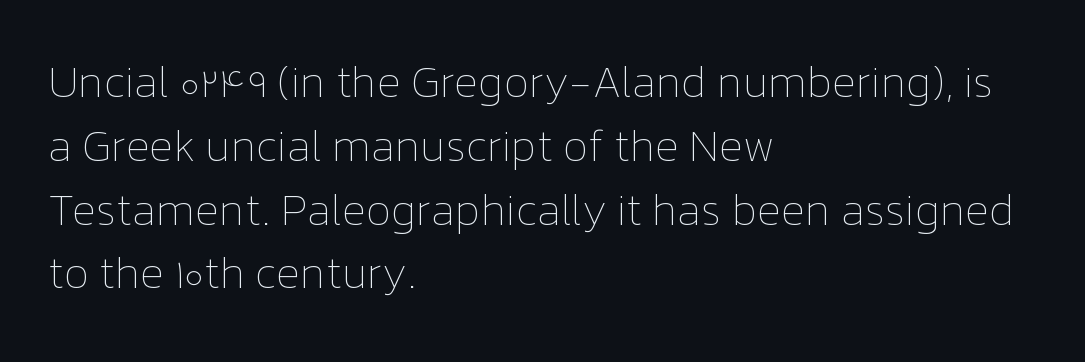
{"italic": "no", "bold": "no", "weight": "thin", "width": "normal", "stroke_contrast": "low", "x_height": "medium", "monospaced": "no", "underline": "no", "align": "left", "line_spacing": "normal", "line_spacing_ratio": 1.45, "letter_spacing": "normal", "letter_spacing_em": 0.0, "glyph_px": 44}
